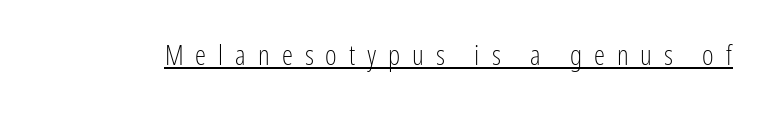
{"serif": "no", "italic": "no", "bold": "no", "weight": "light", "width": "condensed", "stroke_contrast": "low", "x_height": "medium", "monospaced": "no", "underline": "yes", "letter_spacing": "wide", "letter_spacing_em": 0.43, "glyph_px": 28}
